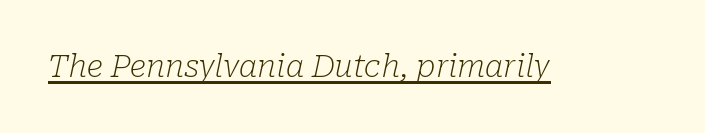
Tracking value appears to be zero — textbook default spacing. Italic? Definitely — the glyphs are oblique. Ink coverage per letter is moderate at most. The face used here is proportionally spaced, like ordinary book or web type. Has an underline been added? It has. Examine the stroke ends and you'll spot serifs.
